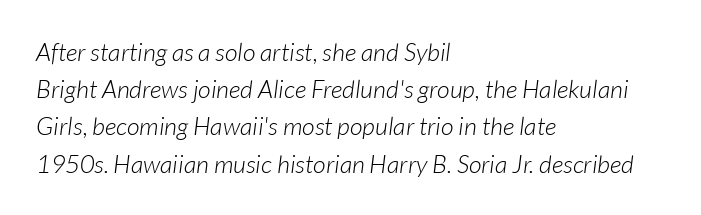
The image shows 25 px text type, italic (leaning right); set left-aligned, normal line spacing (1.49x), normal letter spacing, not underlined.
